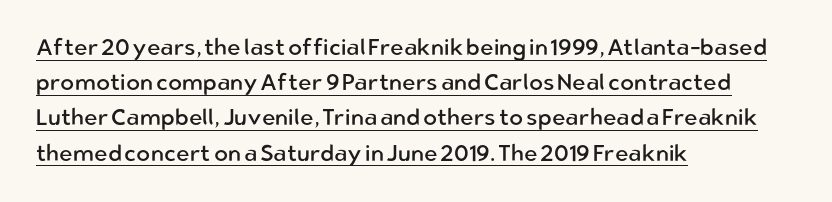
{"italic": "no", "bold": "no", "underline": "yes", "align": "left", "line_spacing": "normal", "line_spacing_ratio": 1.53, "letter_spacing": "normal", "letter_spacing_em": 0.0, "glyph_px": 23}
